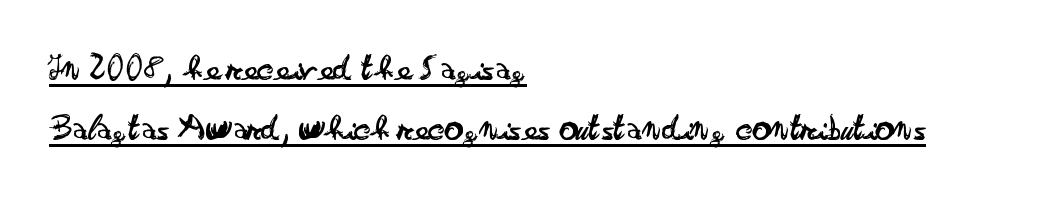
Characters follow at the spacing the type designer built in. The font is comparable to plain body text, perhaps lighter. The passage shown is typed in a proportional face where columns would drift. Does the copy run flush right? No — it runs flush left.
